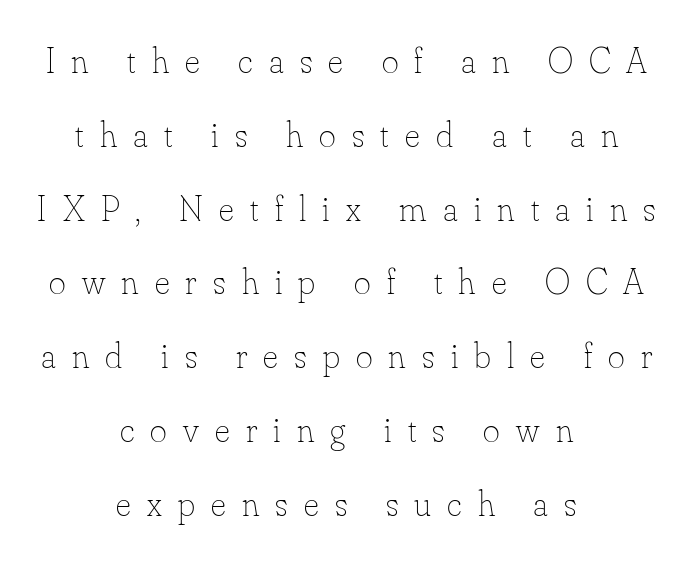
Q: Is the text bold? A: No.
Q: Is the text italic (slanted)? A: No, it is upright.
Q: Is the text underlined? A: No.
Q: How is the paragraph aligned? A: Centered.
Q: Is the spacing between letters normal or unusually wide? A: Unusually wide.
Q: Is the spacing between lines tight, normal or loose? A: Loose.
Q: Width (condensed, normal, or wide)? A: Normal.
Q: Stroke contrast? A: Low.
Q: x-height? A: Small.
Q: Monospaced? A: No.
